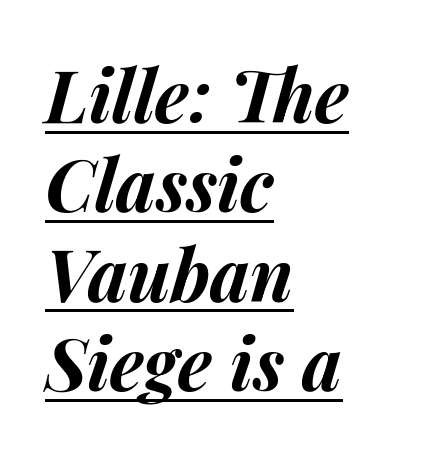
Q: Is the text bold? A: Yes.
Q: Is the text italic (slanted)? A: Yes, it leans right by about 14 degrees.
Q: Is the text underlined? A: Yes.
Q: How is the paragraph aligned? A: Left-aligned.
Q: Is the spacing between letters normal or unusually wide? A: Normal.
Q: Width (condensed, normal, or wide)? A: Normal.
Q: Stroke contrast? A: Medium.
Q: x-height? A: Medium.
Q: Monospaced? A: No.
